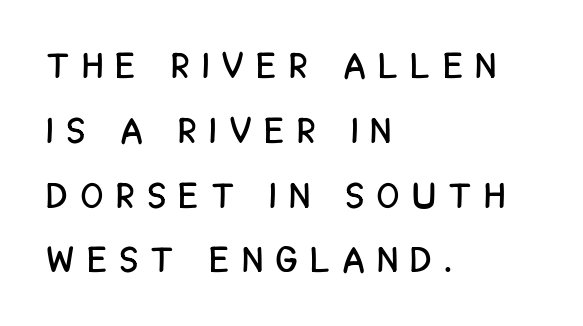
{"serif": "no", "italic": "no", "width": "condensed", "stroke_contrast": "low", "x_height": "large", "monospaced": "no", "underline": "no", "align": "left", "line_spacing_ratio": 1.8, "letter_spacing": "wide", "letter_spacing_em": 0.39, "glyph_px": 36}
